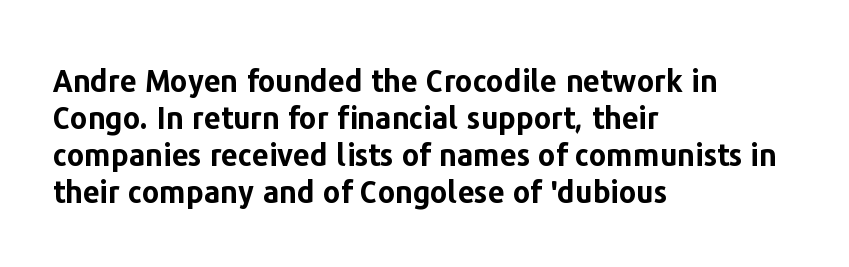
The image shows 30 px bold sans-serif type, upright; set left-aligned, line spacing 1.23x, normal letter spacing, not underlined; low stroke contrast and a medium x-height.
